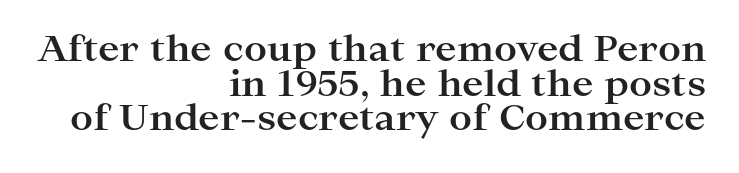
Q: Is the text bold? A: Yes.
Q: Is the text italic (slanted)? A: No, it is upright.
Q: Is the typeface a serif or a sans-serif typeface? A: Serif.
Q: Is the text underlined? A: No.
Q: How is the paragraph aligned? A: Right-aligned.
Q: Is the spacing between letters normal or unusually wide? A: Normal.
Q: Is the spacing between lines tight, normal or loose? A: Tight.
Q: Width (condensed, normal, or wide)? A: Wide.
Q: Stroke contrast? A: High.
Q: x-height? A: Medium.
Q: Monospaced? A: No.
